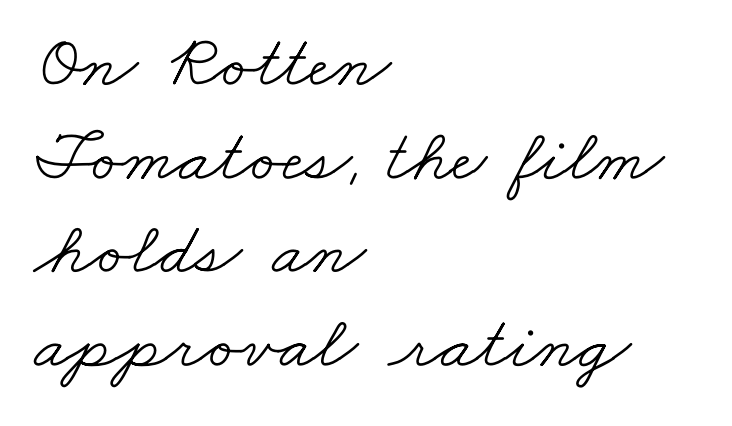
Spacing between characters is what you'd get straight out of the box. Vertical stems look standard width or narrower in stroke. Reading down the column, the eye jumps a familiar distance to each next line. The letters advance in unequal steps, a hallmark of proportional type.
